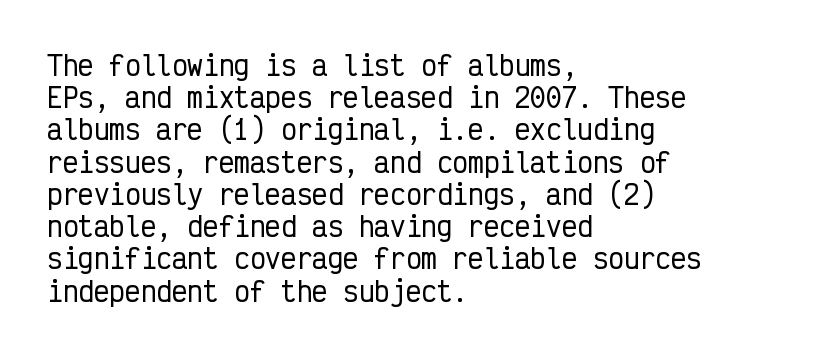
You could call the tracking neutral — neither tight nor loose. Posture: upright roman. Which margin do the lines hug? The left one — the right edge is uneven. Decoration check: the copy has no underline.
